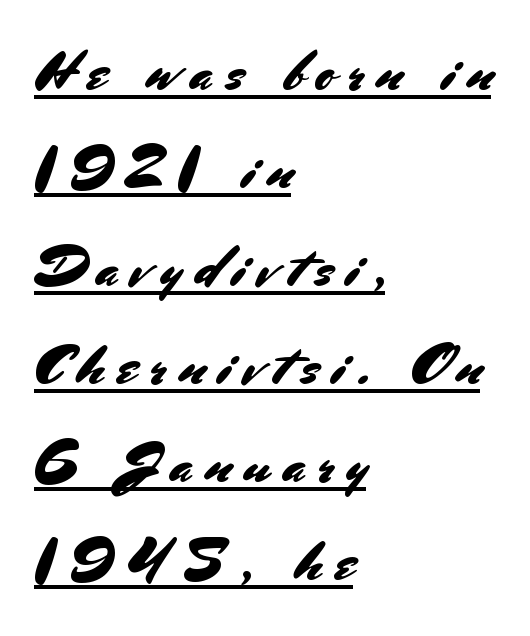
A typographer would call this underscored text. Short note: letters widely spaced. The typeface chosen for these lines omits serifs. Is this a fixed-width face? No — the glyphs have proportional, varying widths. Is the block centered? No — it sits flush against the left margin.
